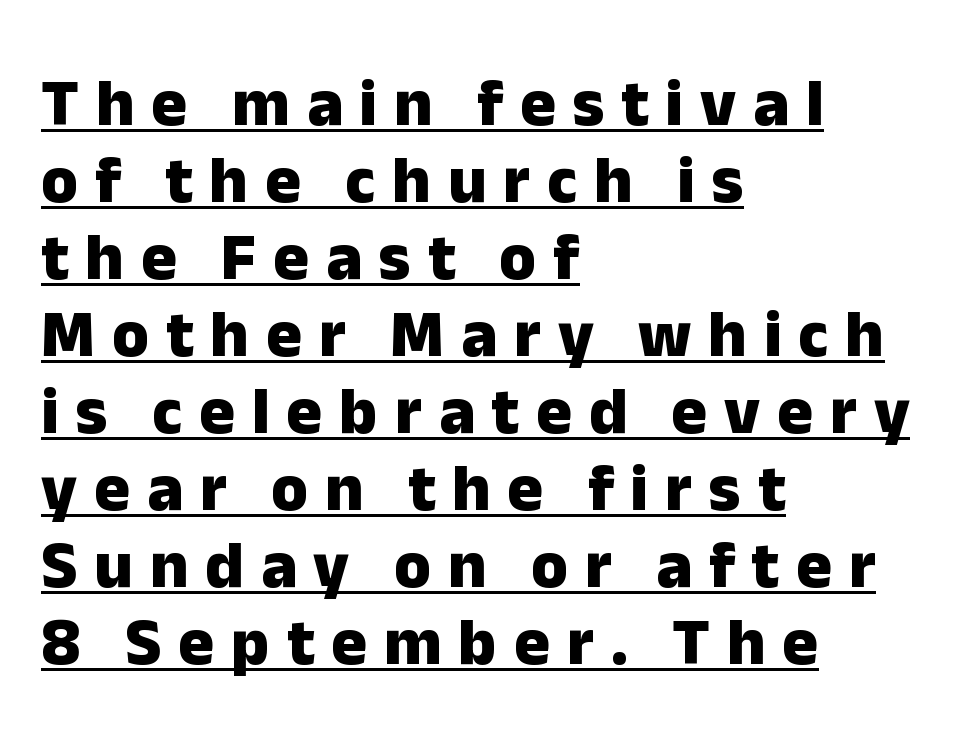
{"serif": "no", "italic": "no", "bold": "yes", "weight": "heavy", "width": "normal", "stroke_contrast": "low", "x_height": "medium", "monospaced": "no", "underline": "yes", "align": "left", "line_spacing": "tight", "line_spacing_ratio": 1.15, "letter_spacing": "wide", "letter_spacing_em": 0.25, "glyph_px": 67}
